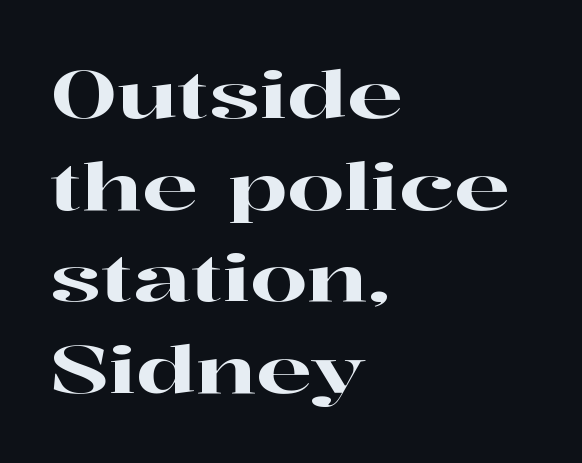
The image shows 65 px wide serif type, upright; set left-aligned, normal line spacing (1.41x), normal letter spacing, not underlined; high stroke contrast and a medium x-height.
